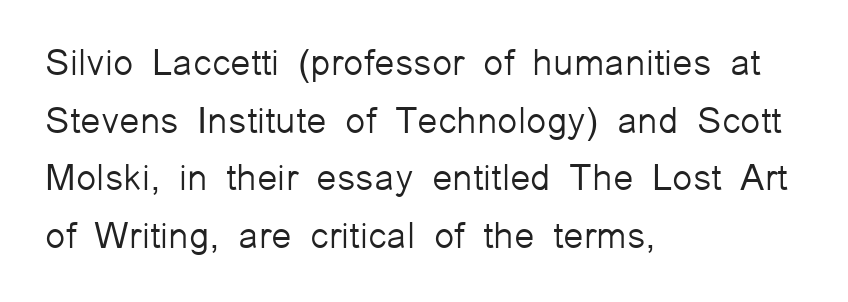
The setting favours the left margin, as ordinary paragraphs usually do. A typesetter would label this face a sans. Letters have the restrained weight of plain body copy at most. It's the straight-up-and-down kind of type. Words float on clear page, feet unadorned. What's the leading like? Ordinary, nothing unusual.
